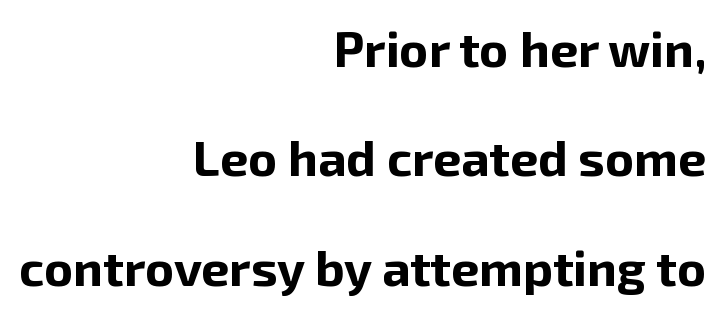
Q: Is the text bold? A: Yes.
Q: Is the text italic (slanted)? A: No, it is upright.
Q: Is the typeface a serif or a sans-serif typeface? A: Sans-serif.
Q: Is the text underlined? A: No.
Q: How is the paragraph aligned? A: Right-aligned.
Q: Is the spacing between letters normal or unusually wide? A: Normal.
Q: Is the spacing between lines tight, normal or loose? A: Loose.
Q: Width (condensed, normal, or wide)? A: Normal.
Q: Stroke contrast? A: Low.
Q: x-height? A: Medium.
Q: Monospaced? A: No.
